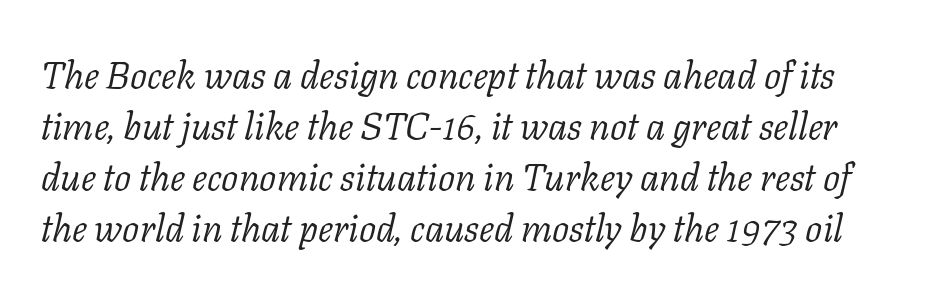
The image shows 38 px light serif type, italic (leaning right); set normal line spacing (1.34x), normal letter spacing, not underlined; low stroke contrast and a medium x-height.
